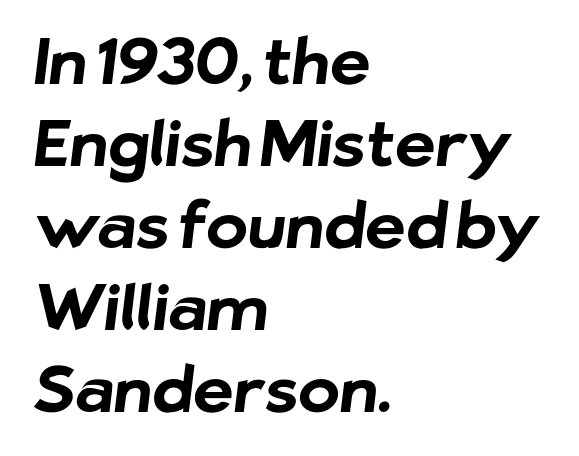
The image shows 63 px bold sans-serif type; set left-aligned, normal line spacing (1.3x), normal letter spacing, not underlined; low stroke contrast and a medium x-height.
